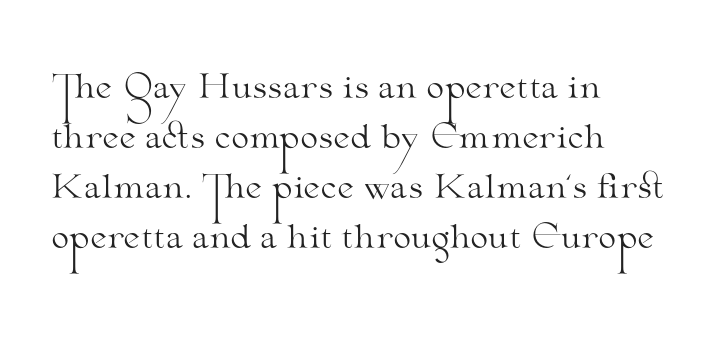
Q: Is the text bold? A: No.
Q: Is the text italic (slanted)? A: No, it is upright.
Q: Is the typeface a serif or a sans-serif typeface? A: Serif.
Q: Is the text underlined? A: No.
Q: How is the paragraph aligned? A: Left-aligned.
Q: Is the spacing between letters normal or unusually wide? A: Normal.
Q: Is the spacing between lines tight, normal or loose? A: Normal.
Q: Width (condensed, normal, or wide)? A: Wide.
Q: Stroke contrast? A: Medium.
Q: x-height? A: Small.
Q: Monospaced? A: No.
